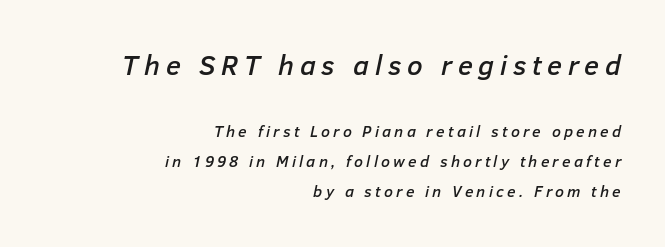
Each letter keeps its own natural width here, so spacing adapts to shape. The earlier block is typeset at a bigger size than the later block. Observe the wide spacing: letters keep a clear distance from each other. Anything drawn beneath the words? Only blank space. The letters are slanted; this is an italic face.
